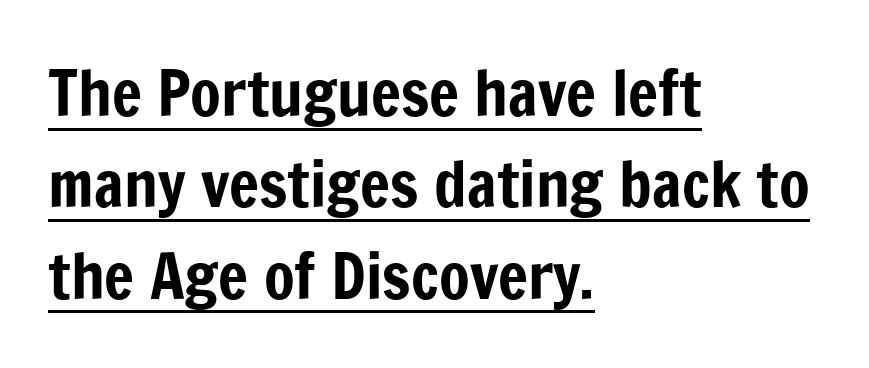
The image shows 63 px condensed sans-serif type, upright; set left-aligned, normal line spacing (1.45x), normal letter spacing, underlined; low stroke contrast and a medium x-height.
